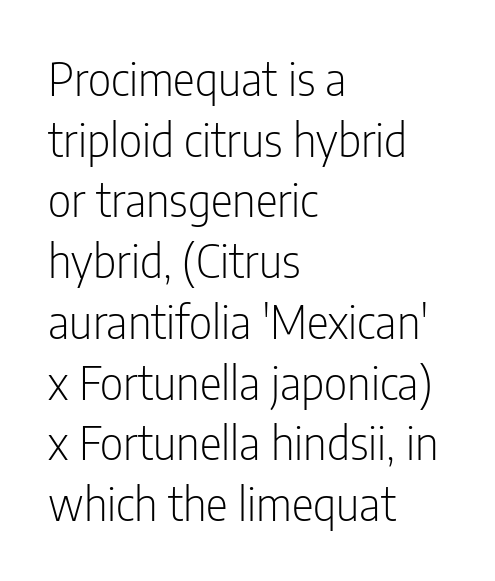
The rows are spaced the way most documents space them. These lines are set flush left with a ragged right edge. These lines are rendered in a variable-pitch font. Default kerning and tracking; the words read as compact shapes.
